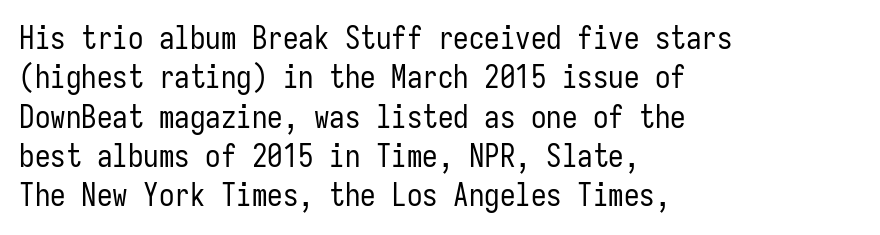
{"serif": "no", "italic": "no", "bold": "no", "weight": "regular", "width": "condensed", "stroke_contrast": "low", "x_height": "medium", "monospaced": "yes", "underline": "no", "align": "left", "line_spacing": "normal", "line_spacing_ratio": 1.27, "letter_spacing": "normal", "letter_spacing_em": 0.0, "glyph_px": 31}
